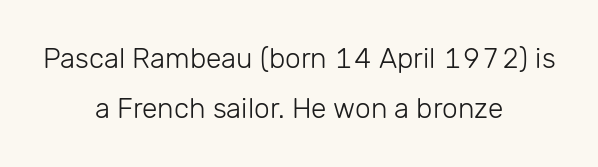
No feet cap the strokes, marking this as sans-serif type. Each line is balanced around a shared central axis. The strokes carry an ordinary text weight at most. Vertical strokes here are truly vertical. Inter-character spacing is left at the font's built-in metrics. Character widths vary here, with narrow letters taking less room than wide ones.
